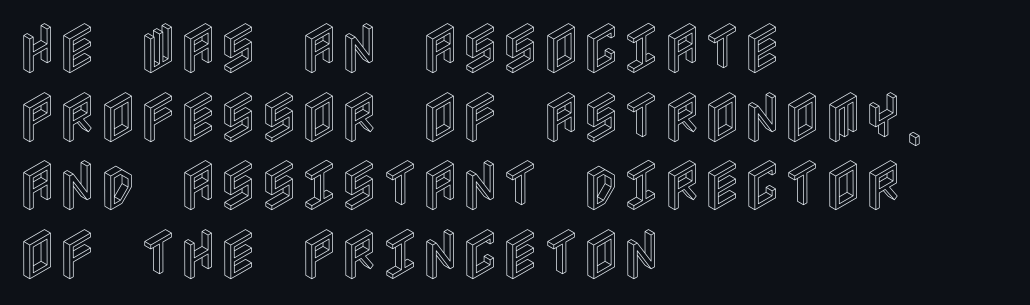
Teacher's note: observe the even left margin — that is flush-left alignment. Is there any slant? The stems are plumb. Nobody drew a line under any word here. Leading matches the norm, producing a regular column. No extra tracking has been applied to these lines.
